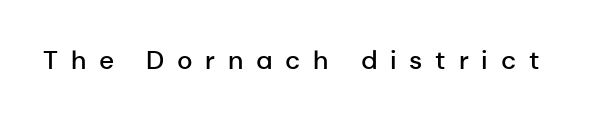
Spacing between characters has been opened up far beyond the box default. A roman cut, with each character standing at attention. Plain, unruled lines of type. Its strokes are somewhat broadened, the hallmark of semibold type.
